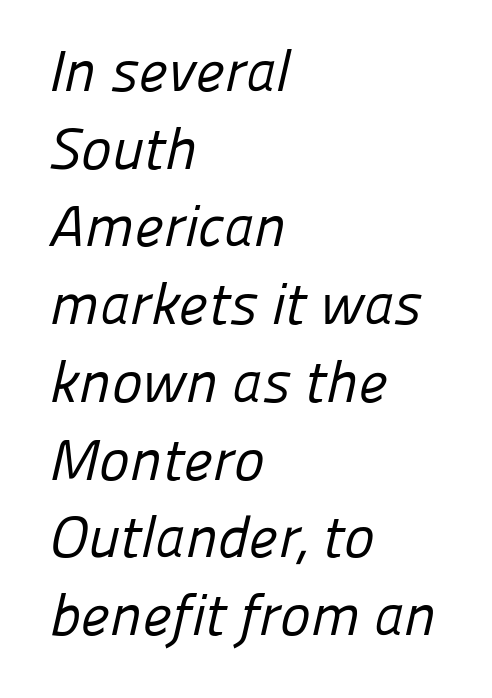
Each new line begins a customary step beneath the previous one. Nothing sits at the stroke ends, so this counts as sans-serif. The tracking reads as untouched default to a designer's eye. Where is the straight margin? On the left. Stems here are at most as thick as an everyday book face.
